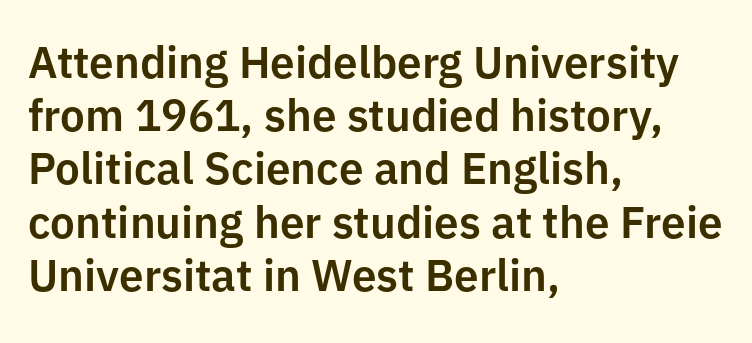
Just letters on the line, the space beneath them empty. The face used here is proportionally spaced, like ordinary book or web type. Tall strokes in this sample are plumb rather than angled. Tracking value appears to be zero — textbook default spacing. Note: no serifs on the glyphs.
